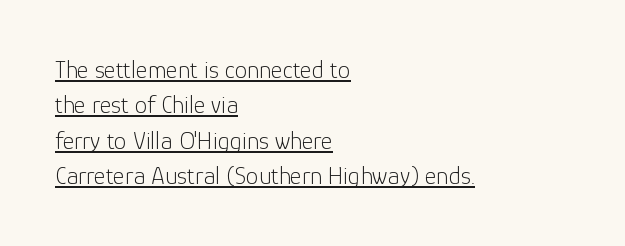
Q: Is the text bold? A: No.
Q: Is the text italic (slanted)? A: No, it is upright.
Q: Is the text underlined? A: Yes.
Q: How is the paragraph aligned? A: Left-aligned.
Q: Is the spacing between letters normal or unusually wide? A: Normal.
Q: Is the spacing between lines tight, normal or loose? A: Normal.
